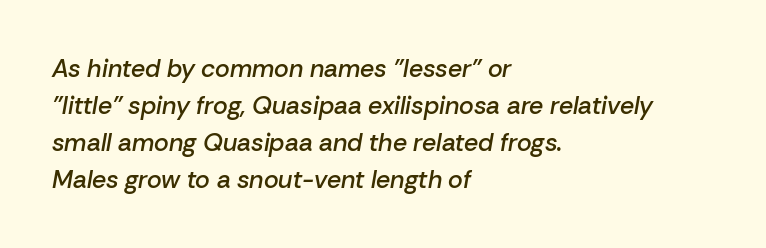
The image shows 25 px text type, italic (leaning right); set left-aligned, normal line spacing (1.48x), normal letter spacing, not underlined.
